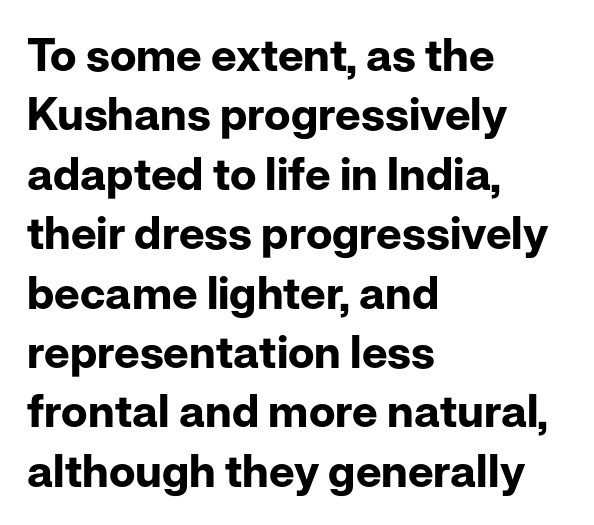
The baseline area is clear. The typesetting leans heavy: a genuine bold. Upright lettering throughout. Students, observe: this is what conventionally led text looks like.
